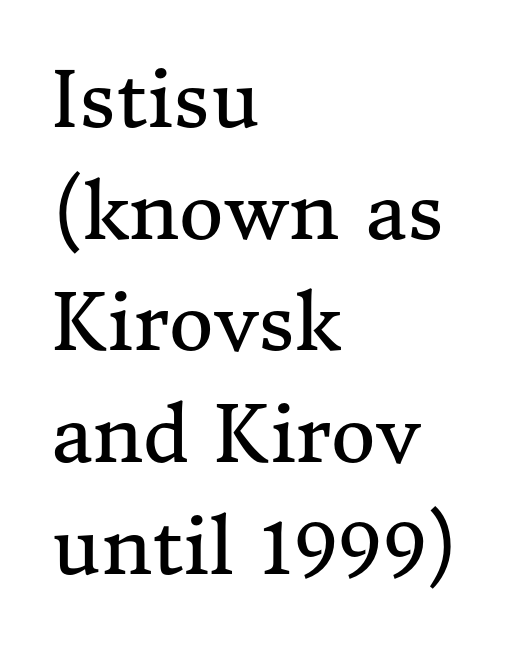
The image shows 77 px regular-weight serif type, upright; set left-aligned, normal line spacing (1.45x), normal letter spacing, not underlined; medium stroke contrast and a medium x-height.
